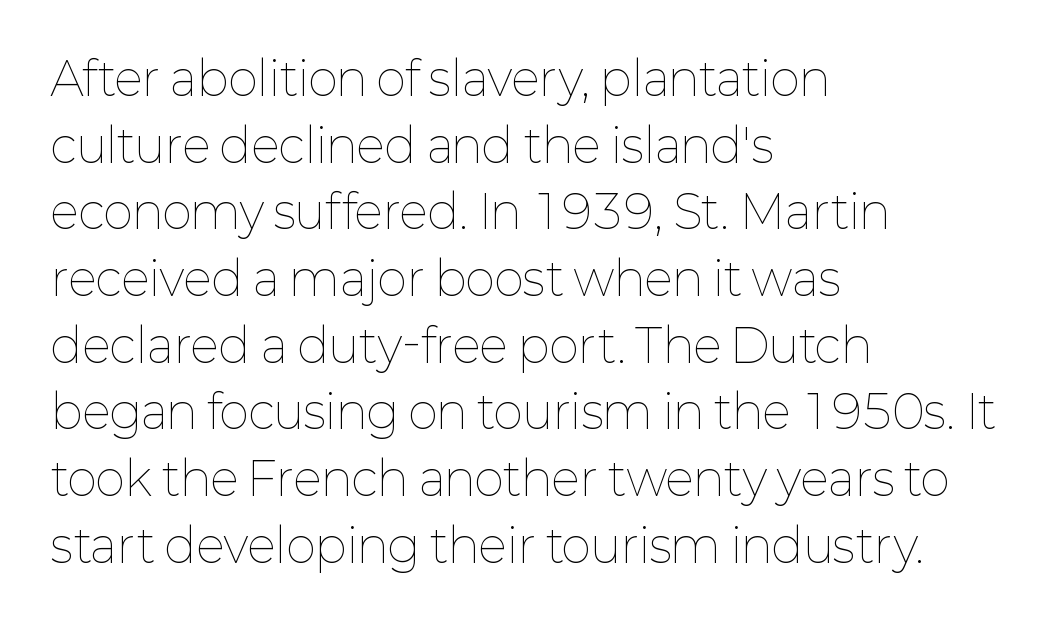
The image shows 46 px thin type, upright; set left-aligned, normal line spacing (1.45x), normal letter spacing, not underlined; low stroke contrast and a medium x-height.
